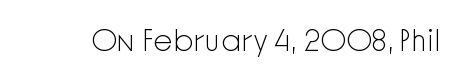
{"serif": "no", "italic": "no", "bold": "no", "weight": "light", "width": "normal", "stroke_contrast": "low", "x_height": "medium", "monospaced": "no", "underline": "no", "letter_spacing": "normal", "letter_spacing_em": 0.0, "glyph_px": 31}
